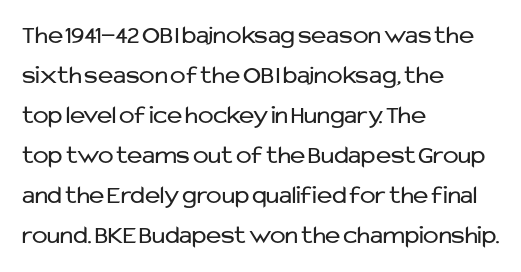
Q: Is the text bold? A: No.
Q: Is the text italic (slanted)? A: No, it is upright.
Q: Is the text underlined? A: No.
Q: How is the paragraph aligned? A: Left-aligned.
Q: Is the spacing between letters normal or unusually wide? A: Normal.
Q: Is the spacing between lines tight, normal or loose? A: Normal.
